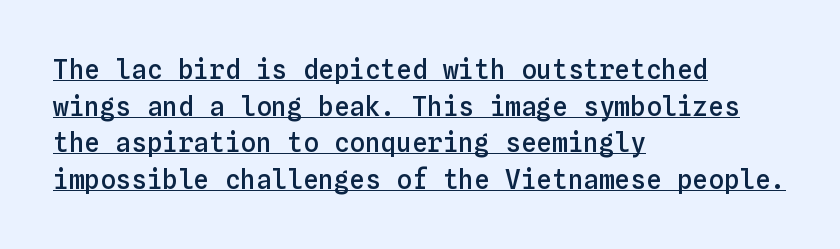
The image shows 26 px text type, upright; set left-aligned, normal line spacing (1.41x), normal letter spacing, underlined.
